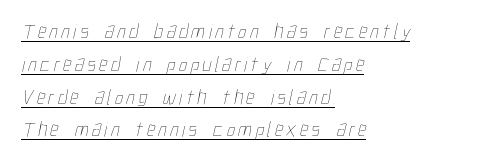
The face used here appears with an underline applied. Is the block centered? No — it sits flush against the left margin. The typeface has the unassuming heft of standard copy or less. Vertical spacing — default.
